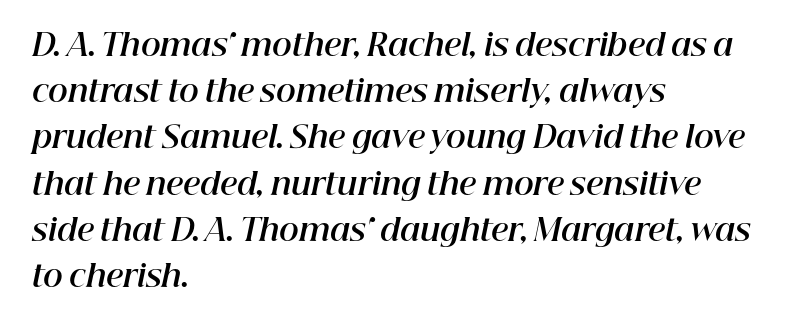
{"italic": "yes", "lean": "right", "slant_degrees": 12, "bold": "yes", "weight": "bold", "width": "normal", "stroke_contrast": "high", "x_height": "medium", "monospaced": "no", "underline": "no", "align": "left", "line_spacing": "normal", "line_spacing_ratio": 1.54, "letter_spacing": "normal", "letter_spacing_em": 0.0, "glyph_px": 30}
